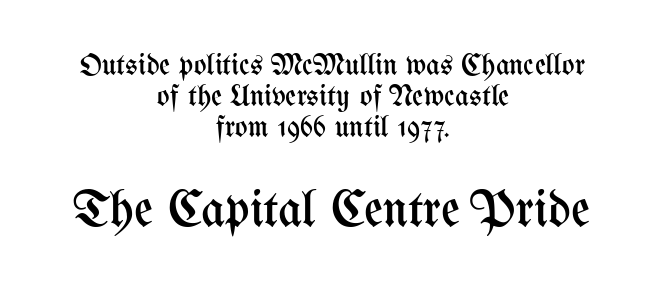
Q: Is the text bold? A: No.
Q: Is the text italic (slanted)? A: No, it is upright.
Q: Is the text underlined? A: No.
Q: How is the paragraph aligned? A: Centered.
Q: Is the spacing between letters normal or unusually wide? A: Normal.
Q: Is the spacing between lines tight, normal or loose? A: Tight.
Q: Which block of text is set in a larger size, the first (top) or the second (bottom)? A: The second (bottom) one.
Q: Width (condensed, normal, or wide)? A: Condensed.
Q: Stroke contrast? A: Medium.
Q: x-height? A: Medium.
Q: Monospaced? A: No.
